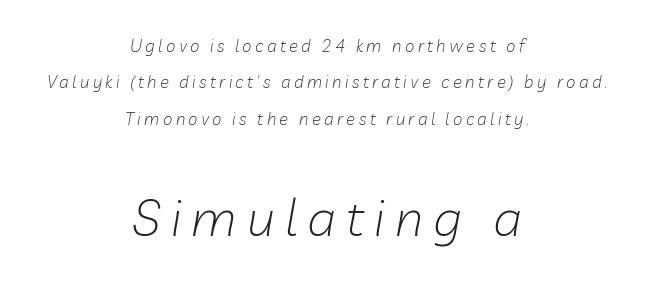
Q: Is the text bold? A: No.
Q: Is the text italic (slanted)? A: Yes, it leans right by about 10 degrees.
Q: Is the text underlined? A: No.
Q: How is the paragraph aligned? A: Centered.
Q: Is the spacing between letters normal or unusually wide? A: Unusually wide.
Q: Is the spacing between lines tight, normal or loose? A: Loose.
Q: Which block of text is set in a larger size, the first (top) or the second (bottom)? A: The second (bottom) one.
Q: Width (condensed, normal, or wide)? A: Normal.
Q: Stroke contrast? A: Low.
Q: x-height? A: Medium.
Q: Monospaced? A: No.
